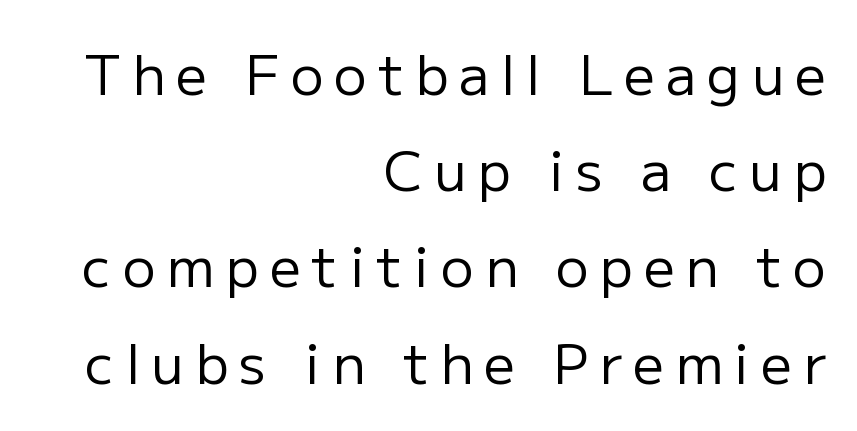
The image shows 55 px regular-weight sans-serif type, upright; set right-aligned, line spacing 1.75x, unusually wide letter spacing (+0.2 em), not underlined; low stroke contrast and a medium x-height.
